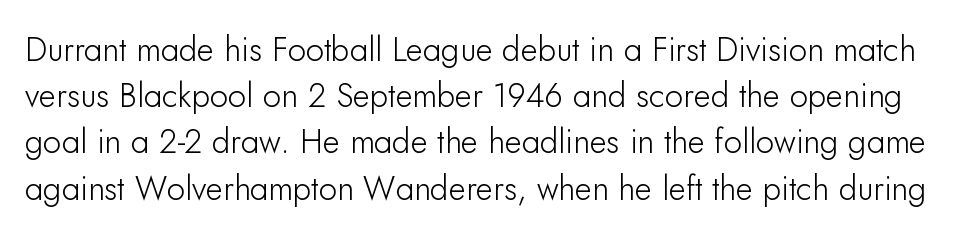
Inter-character spacing is left at the font's built-in metrics. You can tell it's not italic because the verticals are truly vertical. A typesetter would call this leading conventional body-copy spacing. Honestly, there is no underline to notice here at all. A sans-serif font was chosen for this passage. Here the designer chose a conventional face with non-uniform glyph widths.
